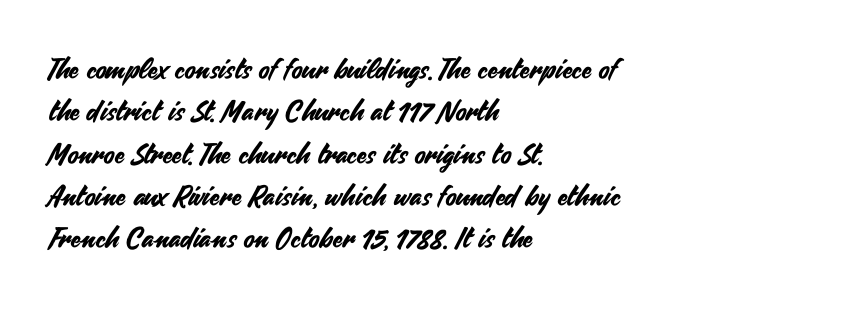
Left-aligned paragraph, ragged on the right. The characters display no serif detailing; their extremities are plain. Think of a printed novel: that variable character pitch is what you see here. You could call the tracking neutral — neither tight nor loose.
